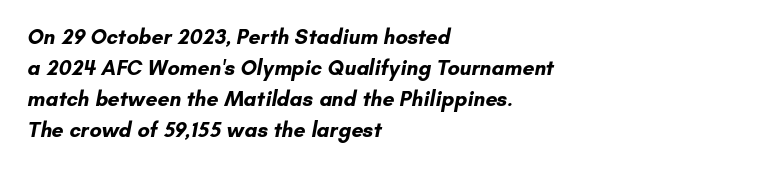
The image shows 21 px bold type; set left-aligned, normal line spacing (1.47x), normal letter spacing, not underlined.
